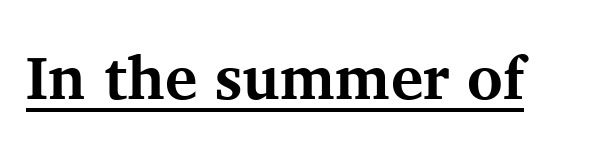
Typographic density is high because the face is bold. No italicization has been applied; the sample stays upright. Check the space under the baseline: a stroke is drawn there. This sample uses a serif face. Spacing verdict: proportional, widths tailored to each character. Look at the tracking — it's just the regular setting, nothing added.
